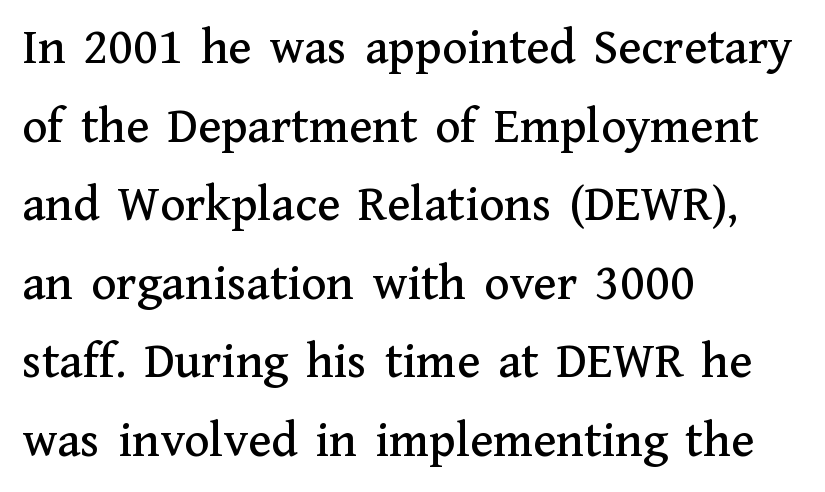
In terms of letterspacing, this is plain default setting. The vertical gap from one line to the next is medium. Underline: absent. Note the varied advance widths — an 'i' is clearly narrower than an 'm'. Regarding serifs, this sample has them. Posture: straight, roman, zero tilt.
